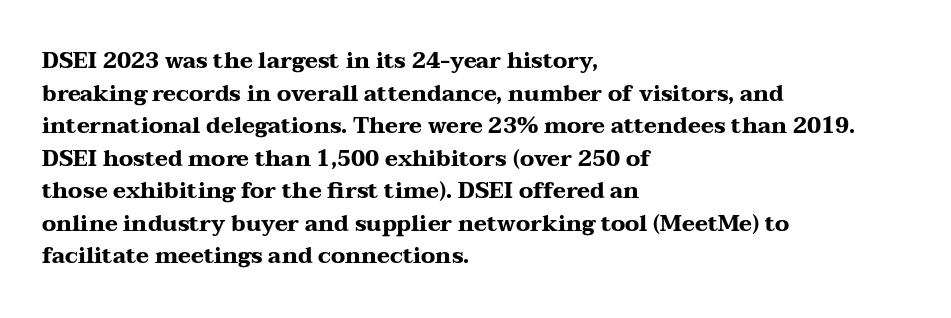
The image shows 22 px bold type, upright; set left-aligned, normal line spacing (1.48x), normal letter spacing, not underlined.
